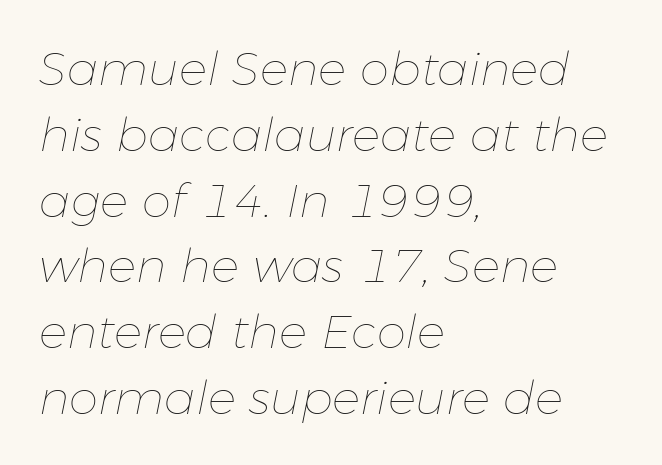
Q: Is the text bold? A: No.
Q: Is the text italic (slanted)? A: Yes, it leans right by about 11 degrees.
Q: Is the text underlined? A: No.
Q: How is the paragraph aligned? A: Left-aligned.
Q: Is the spacing between letters normal or unusually wide? A: Normal.
Q: Is the spacing between lines tight, normal or loose? A: Normal.
Q: Width (condensed, normal, or wide)? A: Normal.
Q: Stroke contrast? A: Low.
Q: x-height? A: Medium.
Q: Monospaced? A: No.
